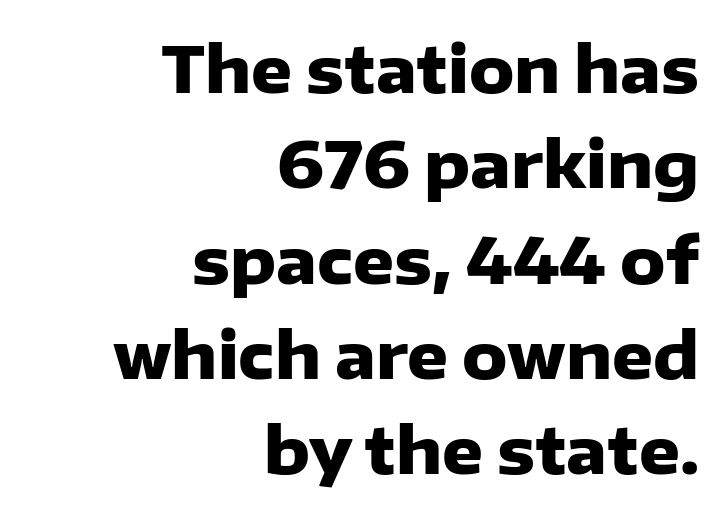
Q: Is the text bold? A: Yes.
Q: Is the text italic (slanted)? A: No, it is upright.
Q: Is the typeface a serif or a sans-serif typeface? A: Sans-serif.
Q: Is the text underlined? A: No.
Q: How is the paragraph aligned? A: Right-aligned.
Q: Is the spacing between letters normal or unusually wide? A: Normal.
Q: Is the spacing between lines tight, normal or loose? A: Normal.
Q: Width (condensed, normal, or wide)? A: Normal.
Q: Stroke contrast? A: Low.
Q: x-height? A: Medium.
Q: Monospaced? A: No.
